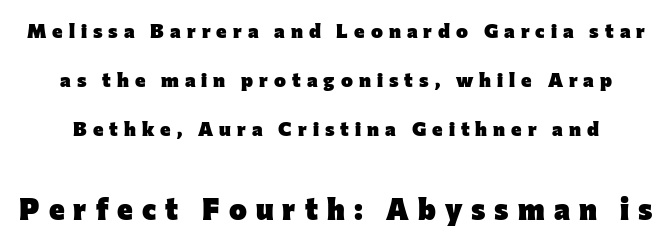
{"serif": "no", "italic": "no", "bold": "yes", "weight": "heavy", "width": "normal", "stroke_contrast": "low", "x_height": "medium", "monospaced": "no", "underline": "no", "line_spacing": "loose", "line_spacing_ratio": 2.46, "letter_spacing": "wide", "letter_spacing_em": 0.3, "larger_block": "second", "size_ratio": 1.5, "glyph_px": 30}
